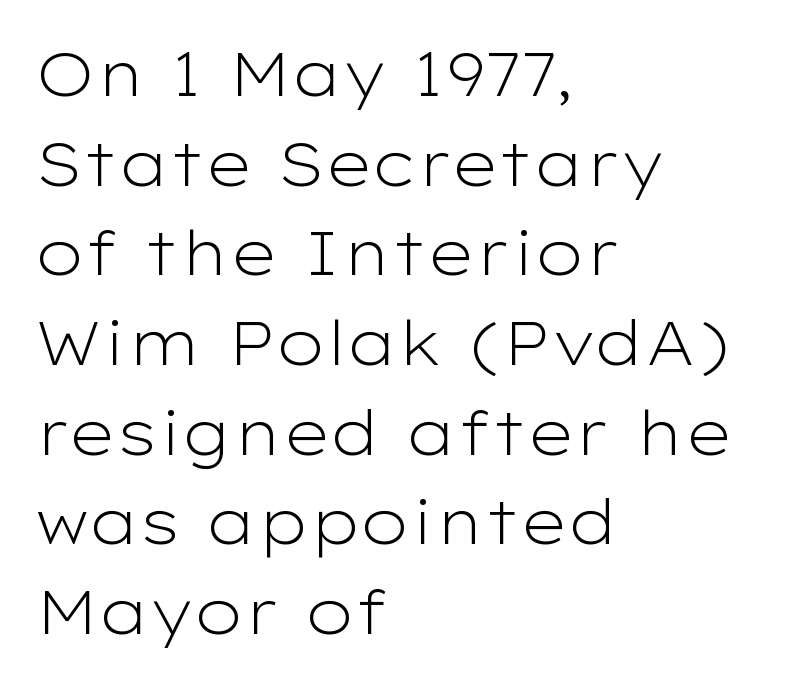
{"serif": "no", "italic": "no", "bold": "no", "weight": "light", "width": "wide", "stroke_contrast": "low", "x_height": "medium", "monospaced": "no", "underline": "no", "align": "left", "line_spacing": "normal", "line_spacing_ratio": 1.47, "letter_spacing": "normal", "letter_spacing_em": 0.0, "glyph_px": 61}
